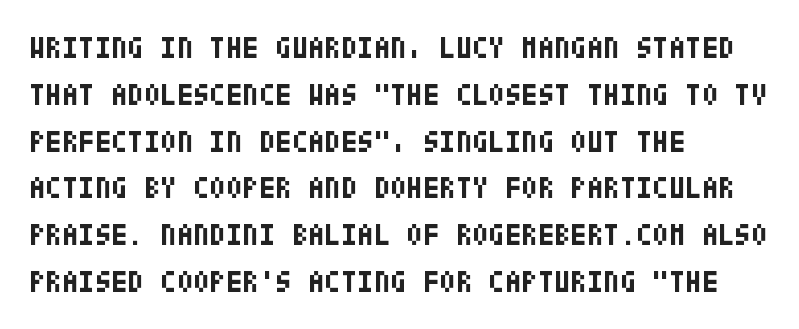
Glyph-to-glyph distance matches everyday printed text. Where is the straight margin? On the left. A typesetter would call this leading conventional body-copy spacing. These lines are composed in type without serifs. In terms of posture, this sample is upright. How heavy is the stroke? Heavy — this is a bold.
